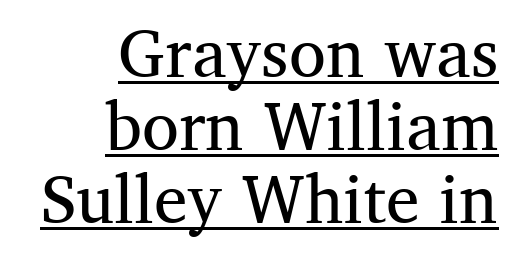
Nothing unusual about the tracking: characters are spaced as the font intends. These lines are rendered in a variable-pitch font. Characters remain perfectly vertical along every line. Line ends are locked; line starts wander.
